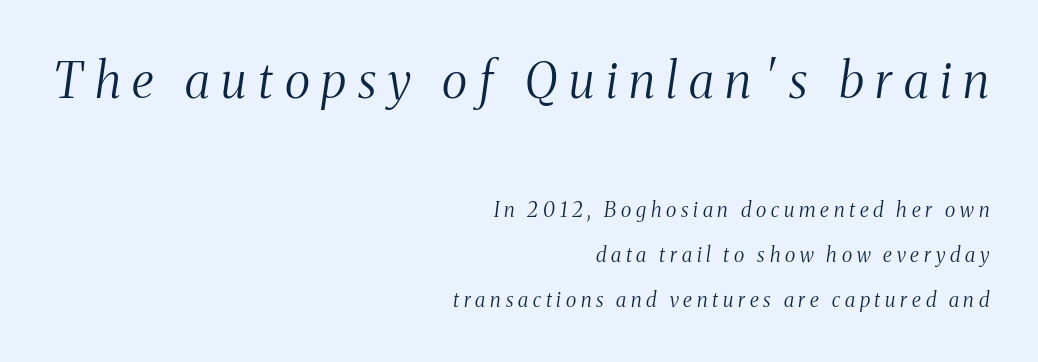
The image shows 49 px light, condensed serif type, italic (leaning right); set right-aligned, loose line spacing (2.23x), unusually wide letter spacing (+0.24 em), not underlined; the first (top) block is 2.45x larger; medium stroke contrast and a medium x-height.
